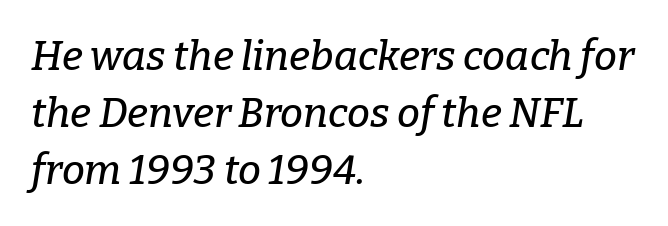
Nobody touched the tracking dial on this one. This sample uses an oblique cut, with every glyph tilted off the vertical. Alignment: flush left. Successive baselines arrive at the customary interval. A clean baseline with only descenders dipping below it.
